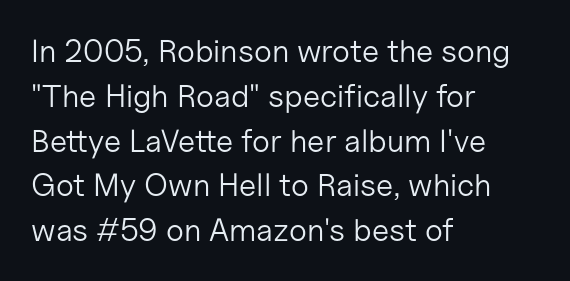
Q: Is the text bold? A: No.
Q: Is the text italic (slanted)? A: No, it is upright.
Q: Is the typeface a serif or a sans-serif typeface? A: Sans-serif.
Q: Is the text underlined? A: No.
Q: How is the paragraph aligned? A: Left-aligned.
Q: Is the spacing between letters normal or unusually wide? A: Normal.
Q: Is the spacing between lines tight, normal or loose? A: Normal.
Q: Width (condensed, normal, or wide)? A: Normal.
Q: Stroke contrast? A: Low.
Q: x-height? A: Medium.
Q: Monospaced? A: No.
